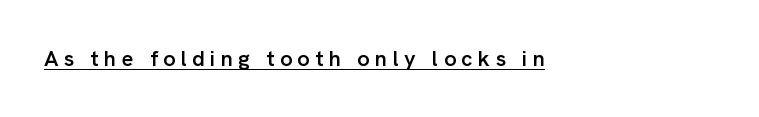
{"italic": "no", "bold": "semi", "underline": "yes", "align": "left", "letter_spacing": "wide", "letter_spacing_em": 0.24, "glyph_px": 22}
